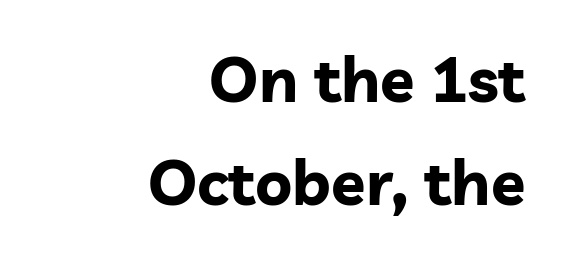
{"serif": "no", "italic": "no", "bold": "yes", "weight": "bold", "width": "normal", "stroke_contrast": "low", "x_height": "medium", "monospaced": "no", "underline": "no", "align": "right", "line_spacing": "normal", "line_spacing_ratio": 1.63, "letter_spacing": "normal", "letter_spacing_em": 0.0, "glyph_px": 63}
